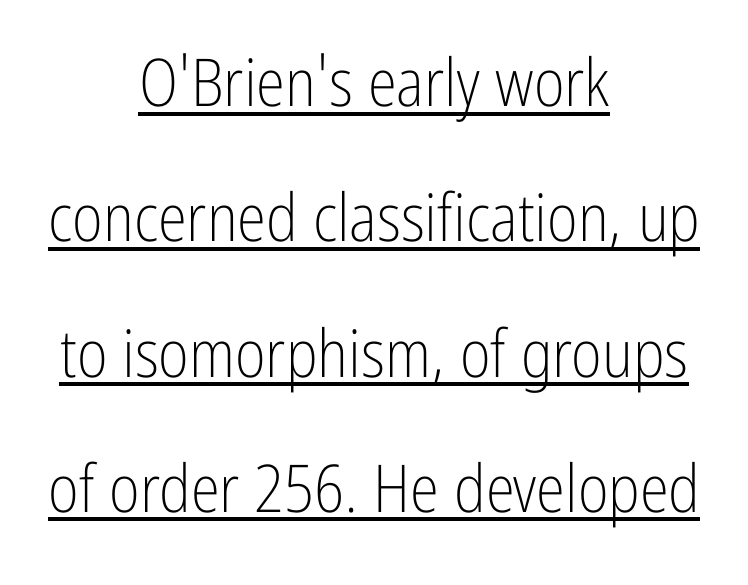
{"serif": "no", "italic": "no", "bold": "no", "weight": "light", "width": "condensed", "stroke_contrast": "low", "x_height": "medium", "monospaced": "no", "underline": "yes", "align": "center", "line_spacing": "loose", "line_spacing_ratio": 2.05, "letter_spacing": "normal", "letter_spacing_em": 0.0, "glyph_px": 66}
